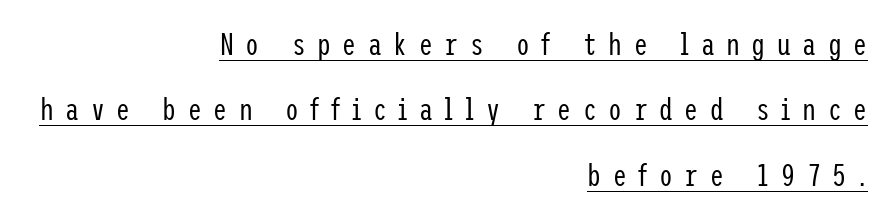
The typeface chosen for these lines omits serifs. Look at the tracking — it's clearly loosened, letters drifting apart. Rendered with straight, roman letterforms. Widely set lines give the paragraph a tall, airy silhouette. Where is the straight margin? On the right. Think standard paragraph weight, or any step lighter than that.
